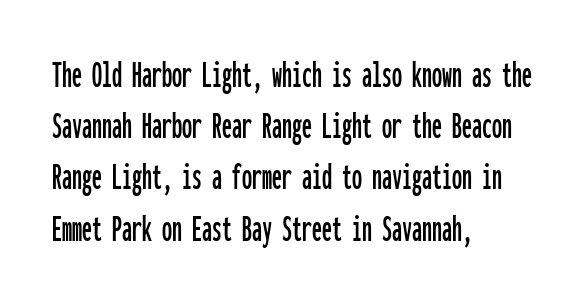
Q: Is the text italic (slanted)? A: No, it is upright.
Q: Is the typeface a serif or a sans-serif typeface? A: Sans-serif.
Q: Is the text underlined? A: No.
Q: How is the paragraph aligned? A: Left-aligned.
Q: Is the spacing between letters normal or unusually wide? A: Normal.
Q: Is the spacing between lines tight, normal or loose? A: Normal.
Q: Width (condensed, normal, or wide)? A: Condensed.
Q: Stroke contrast? A: Low.
Q: x-height? A: Medium.
Q: Monospaced? A: Yes.
